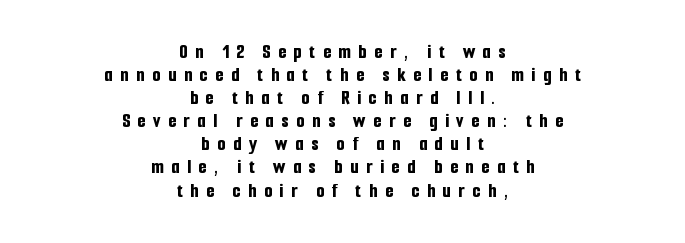
{"italic": "no", "bold": "yes", "underline": "no", "align": "center", "line_spacing": "tight", "line_spacing_ratio": 1.1, "letter_spacing": "wide", "letter_spacing_em": 0.36, "glyph_px": 21}
